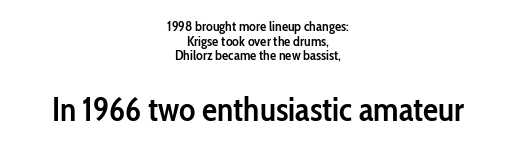
Q: Is the text bold? A: Semi-bold.
Q: Is the text italic (slanted)? A: No, it is upright.
Q: Is the typeface a serif or a sans-serif typeface? A: Sans-serif.
Q: Is the text underlined? A: No.
Q: How is the paragraph aligned? A: Centered.
Q: Is the spacing between letters normal or unusually wide? A: Normal.
Q: Is the spacing between lines tight, normal or loose? A: Tight.
Q: Which block of text is set in a larger size, the first (top) or the second (bottom)? A: The second (bottom) one.
Q: Width (condensed, normal, or wide)? A: Condensed.
Q: Stroke contrast? A: Low.
Q: x-height? A: Medium.
Q: Monospaced? A: No.
